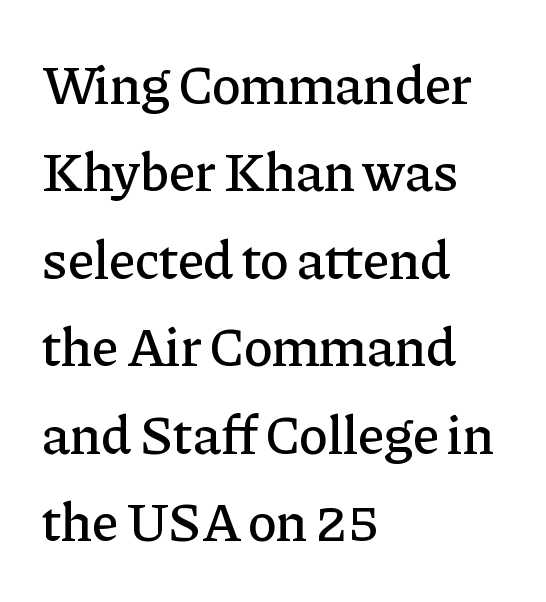
Q: Is the text italic (slanted)? A: No, it is upright.
Q: Is the typeface a serif or a sans-serif typeface? A: Serif.
Q: Is the text underlined? A: No.
Q: How is the paragraph aligned? A: Left-aligned.
Q: Is the spacing between letters normal or unusually wide? A: Normal.
Q: Is the spacing between lines tight, normal or loose? A: Normal.
Q: Width (condensed, normal, or wide)? A: Normal.
Q: Stroke contrast? A: Low.
Q: x-height? A: Medium.
Q: Monospaced? A: No.
